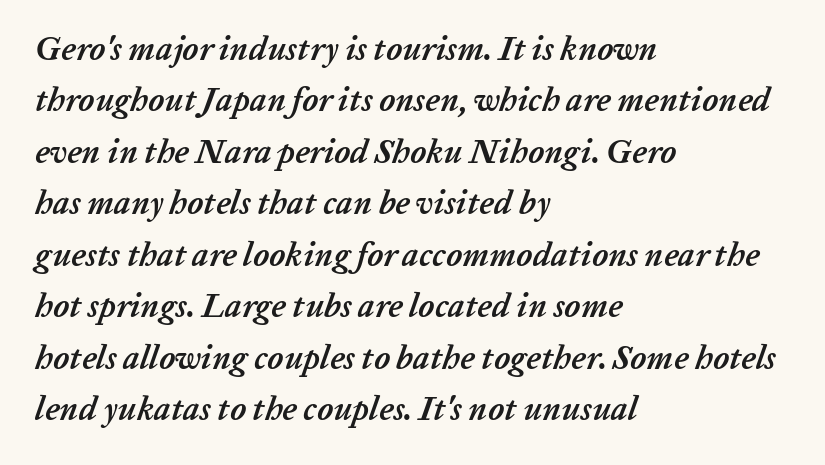
The image shows 33 px semibold type, italic (leaning right); set left-aligned, normal line spacing (1.56x), normal letter spacing, not underlined; low stroke contrast and a medium x-height.
